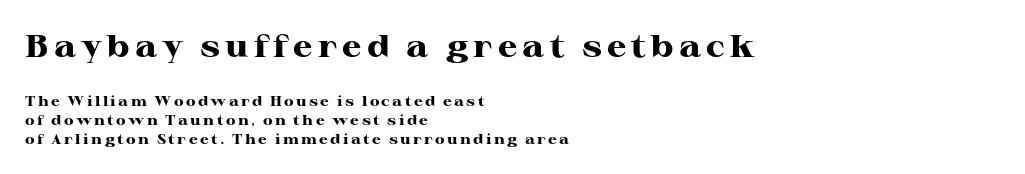
Q: Is the text bold? A: Yes.
Q: Is the text italic (slanted)? A: No, it is upright.
Q: Is the typeface a serif or a sans-serif typeface? A: Serif.
Q: Is the text underlined? A: No.
Q: How is the paragraph aligned? A: Left-aligned.
Q: Is the spacing between lines tight, normal or loose? A: Normal.
Q: Which block of text is set in a larger size, the first (top) or the second (bottom)? A: The first (top) one.
Q: Width (condensed, normal, or wide)? A: Wide.
Q: Stroke contrast? A: High.
Q: x-height? A: Medium.
Q: Monospaced? A: No.
